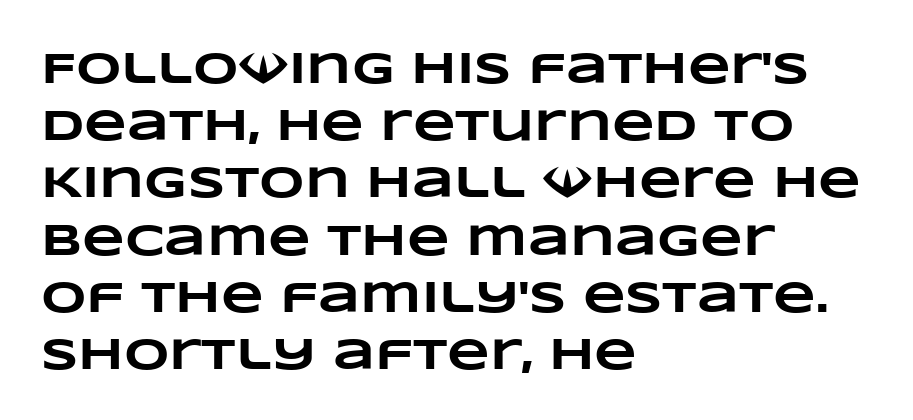
{"bold": "yes", "weight": "heavy", "width": "wide", "stroke_contrast": "low", "x_height": "large", "monospaced": "no", "underline": "no", "align": "left", "line_spacing": "normal", "line_spacing_ratio": 1.3, "letter_spacing": "normal", "letter_spacing_em": 0.0, "glyph_px": 44}
